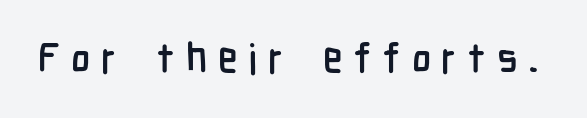
The image shows 41 px condensed sans-serif type, upright; set unusually wide letter spacing (+0.26 em), not underlined; low stroke contrast and a medium x-height.
